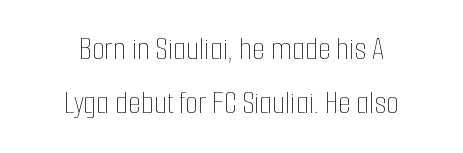
The image shows 33 px thin, condensed type, upright; set centered, normal line spacing (1.64x), normal letter spacing, not underlined; low stroke contrast and a medium x-height.
